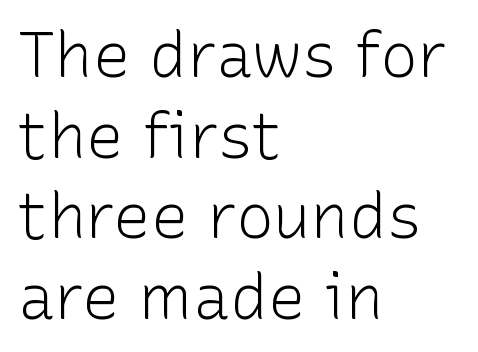
Default kerning and tracking; the words read as compact shapes. Descenders are the only things crossing below the line. All the whitespace from short lines collects on the right. This block has exactly the height ordinary leading produces. The strokes are not fattened; the text isn't bold.
